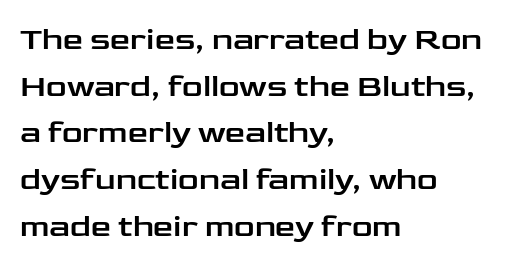
The image shows 32 px wide sans-serif type, upright; set left-aligned, normal line spacing (1.46x), normal letter spacing, not underlined; low stroke contrast and a medium x-height.
